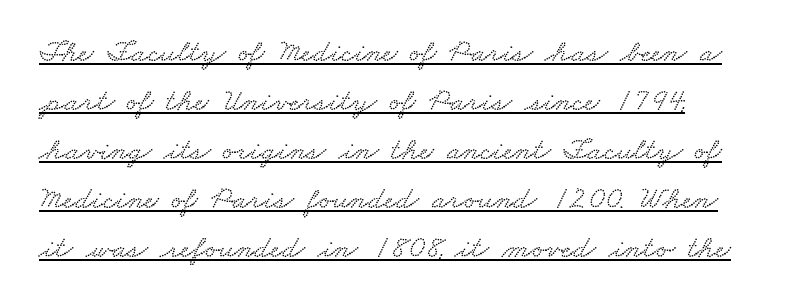
{"width": "wide", "stroke_contrast": "low", "x_height": "small", "monospaced": "no", "underline": "yes", "align": "left", "line_spacing": "normal", "line_spacing_ratio": 1.53, "letter_spacing": "normal", "letter_spacing_em": 0.0, "glyph_px": 32}
